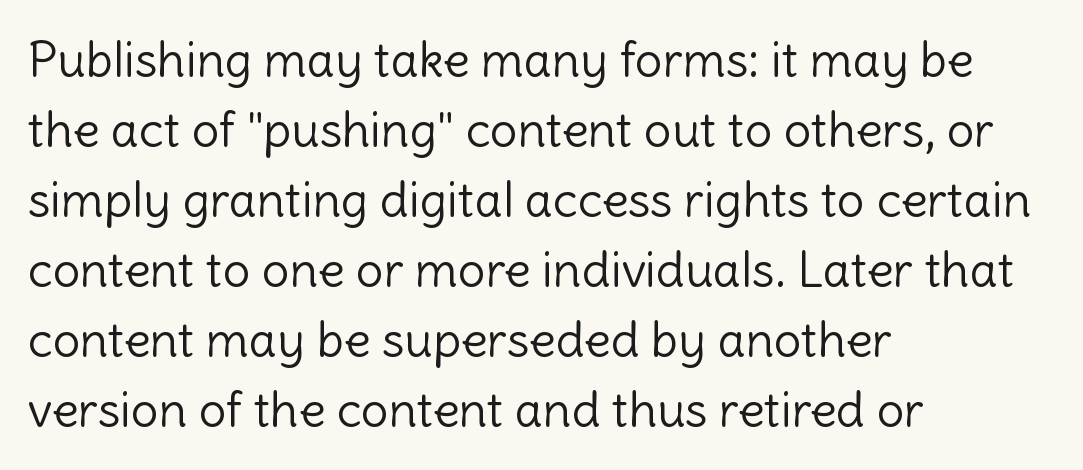
Think of a printed novel: that variable character pitch is what you see here. The font sits on the lighter half of the weight spectrum, regular included. Plain, unruled lines of type. Does extra space separate the letters? No, they use regular spacing.
